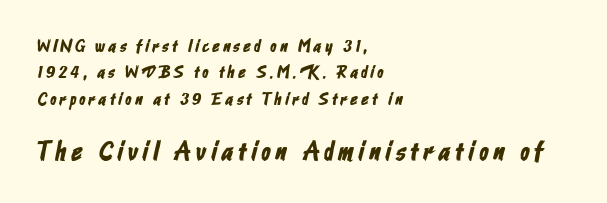
{"underline": "no", "align": "left", "line_spacing": "normal", "line_spacing_ratio": 1.47, "larger_block": "second", "size_ratio": 1.5, "glyph_px": 27}
